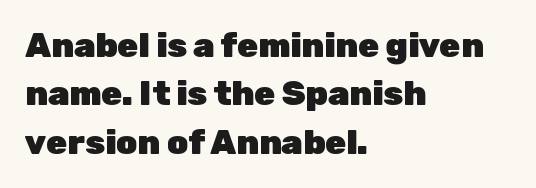
Unlike italic type, these characters show no tilt at all. Varying glyph widths throughout — classic text-font behaviour. Nobody drew a line under any word here. To sum up the face: it is a sans, with no serifs.
